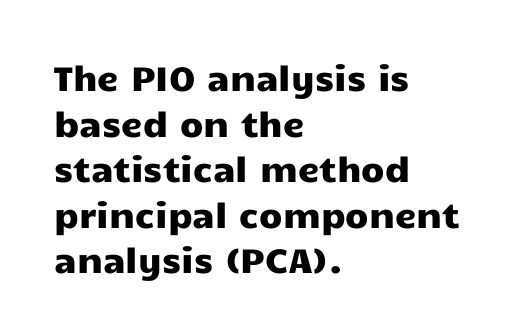
Is the block centered? No — it sits flush against the left margin. One glance says typical: line gaps are just what's usual. Observe the absence of serifs on each vertical stroke in this sample. The foot of each line stays bare and open.
